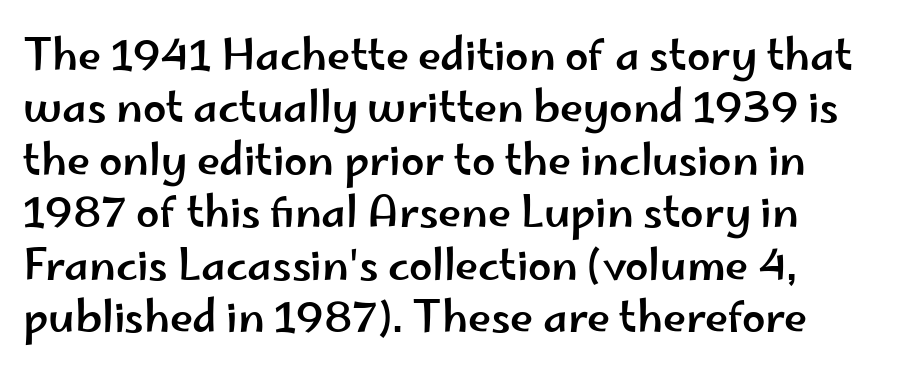
{"serif": "no", "italic": "no", "width": "wide", "stroke_contrast": "low", "x_height": "small", "monospaced": "no", "underline": "no", "line_spacing": "normal", "line_spacing_ratio": 1.25, "letter_spacing": "normal", "letter_spacing_em": 0.0, "glyph_px": 42}
